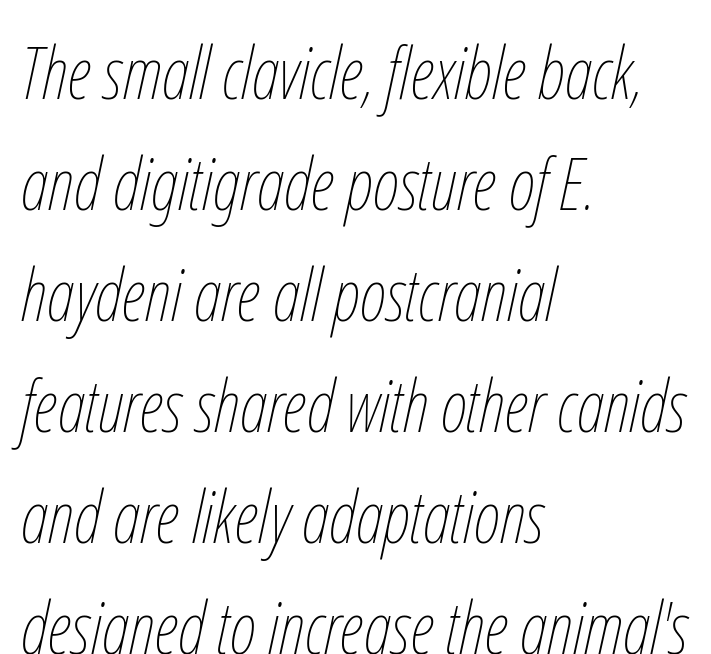
Q: Is the text bold? A: No.
Q: Is the text italic (slanted)? A: Yes, it leans right by about 12 degrees.
Q: Is the text underlined? A: No.
Q: How is the paragraph aligned? A: Left-aligned.
Q: Is the spacing between letters normal or unusually wide? A: Normal.
Q: Is the spacing between lines tight, normal or loose? A: Normal.
Q: Width (condensed, normal, or wide)? A: Condensed.
Q: Stroke contrast? A: Low.
Q: x-height? A: Medium.
Q: Monospaced? A: No.
